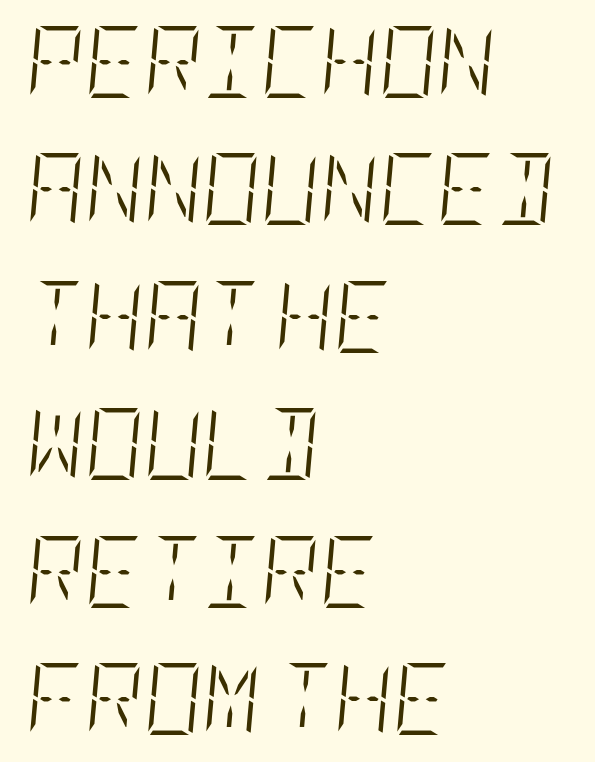
{"italic": "yes", "lean": "right", "slant_degrees": 5, "bold": "no", "weight": "light", "width": "condensed", "stroke_contrast": "low", "x_height": "large", "underline": "no", "align": "left", "line_spacing_ratio": 1.77, "letter_spacing": "normal", "letter_spacing_em": 0.0, "glyph_px": 72}
